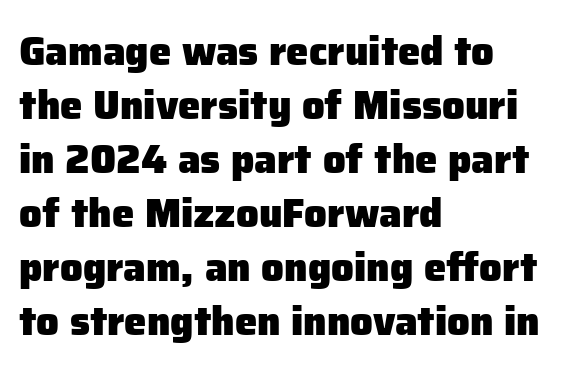
Q: Is the text bold? A: Yes.
Q: Is the text italic (slanted)? A: No, it is upright.
Q: Is the typeface a serif or a sans-serif typeface? A: Sans-serif.
Q: Is the text underlined? A: No.
Q: How is the paragraph aligned? A: Left-aligned.
Q: Is the spacing between letters normal or unusually wide? A: Normal.
Q: Is the spacing between lines tight, normal or loose? A: Normal.
Q: Width (condensed, normal, or wide)? A: Normal.
Q: Stroke contrast? A: Low.
Q: x-height? A: Medium.
Q: Monospaced? A: No.
